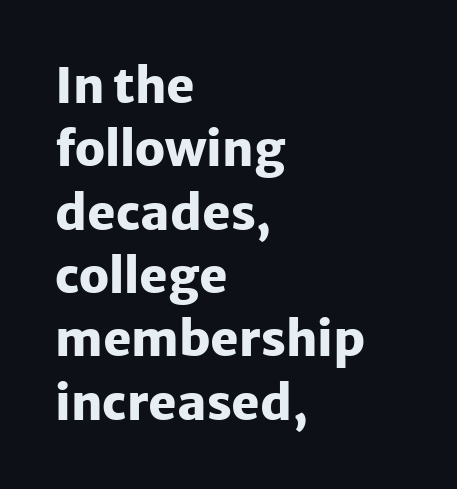
{"serif": "no", "italic": "no", "bold": "yes", "weight": "heavy", "width": "normal", "stroke_contrast": "low", "x_height": "medium", "monospaced": "no", "underline": "no", "align": "left", "line_spacing": "normal", "line_spacing_ratio": 1.32, "letter_spacing": "normal", "letter_spacing_em": 0.0, "glyph_px": 48}
